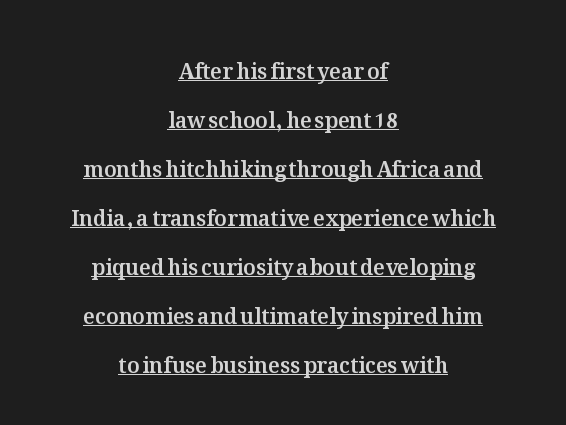
{"italic": "no", "underline": "yes", "align": "center", "line_spacing": "loose", "line_spacing_ratio": 2.33, "letter_spacing": "normal", "letter_spacing_em": 0.0, "glyph_px": 21}
